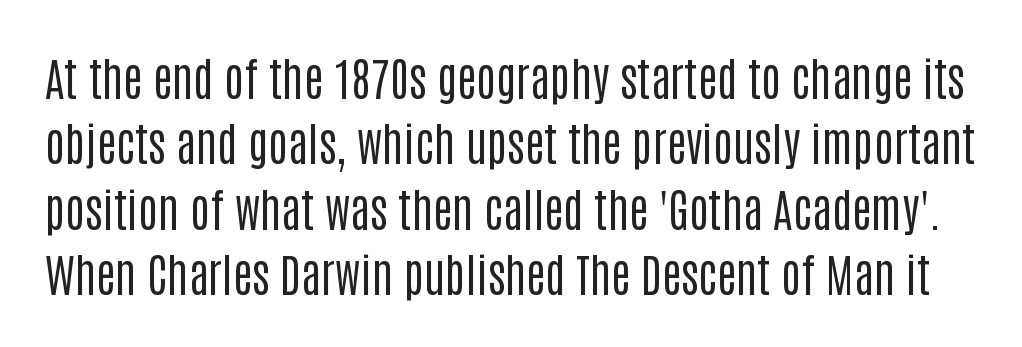
The lettering stays uniformly vertical, giving the passage a roman look. The font family rendered here belongs to the sans-serif group. The line texture is even and compact thanks to regular tracking. Letters have the restrained weight of plain body copy at most. Descenders hang freely into open space. Spacing verdict: proportional, widths tailored to each character.
